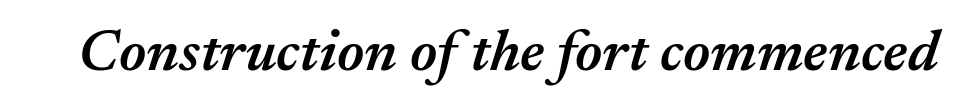
Q: Is the text bold? A: Semi-bold.
Q: Is the text italic (slanted)? A: Yes, it leans right by about 17 degrees.
Q: Is the text underlined? A: No.
Q: Is the spacing between letters normal or unusually wide? A: Normal.
Q: Width (condensed, normal, or wide)? A: Normal.
Q: Stroke contrast? A: Medium.
Q: x-height? A: Medium.
Q: Monospaced? A: No.
